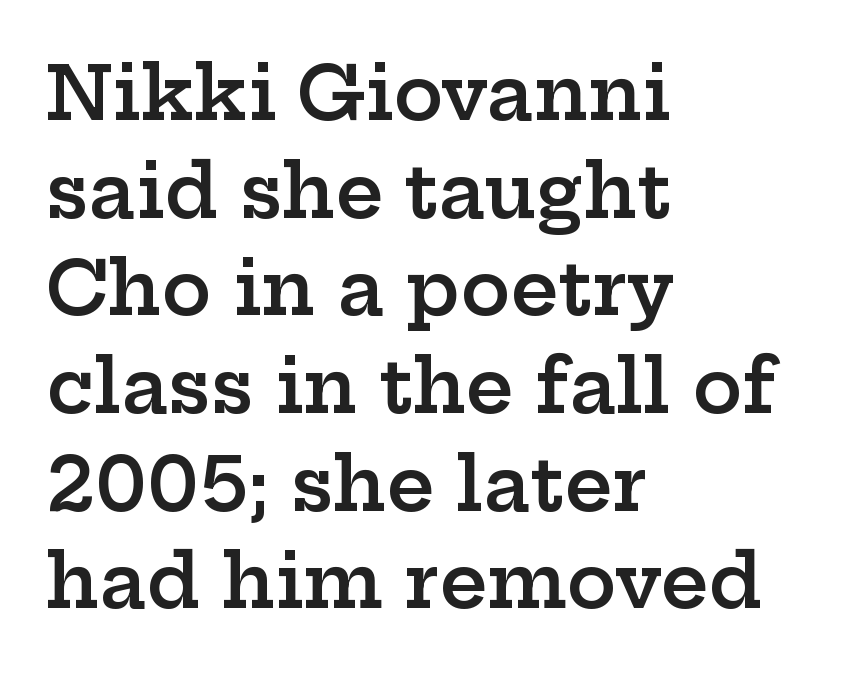
One-word summary of the alignment: left. Small tapered or slab feet sit at the stroke ends, so this counts as serif. Character widths vary here, with narrow letters taking less room than wide ones. Is the letter spacing exaggerated? No — it looks like the ordinary default.
